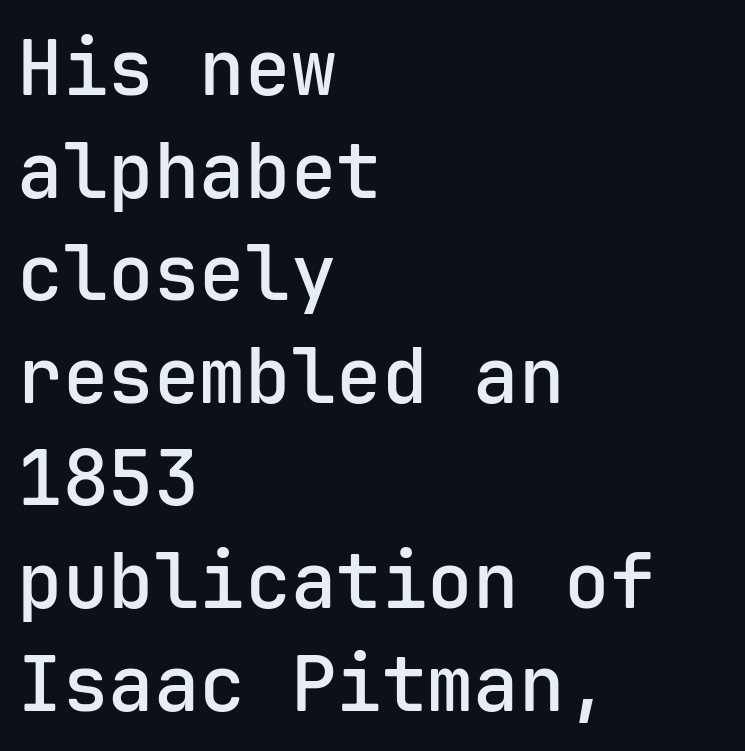
The image shows 76 px semibold sans-serif type, upright, monospaced; set left-aligned, normal line spacing (1.35x), normal letter spacing, not underlined; low stroke contrast and a medium x-height.
